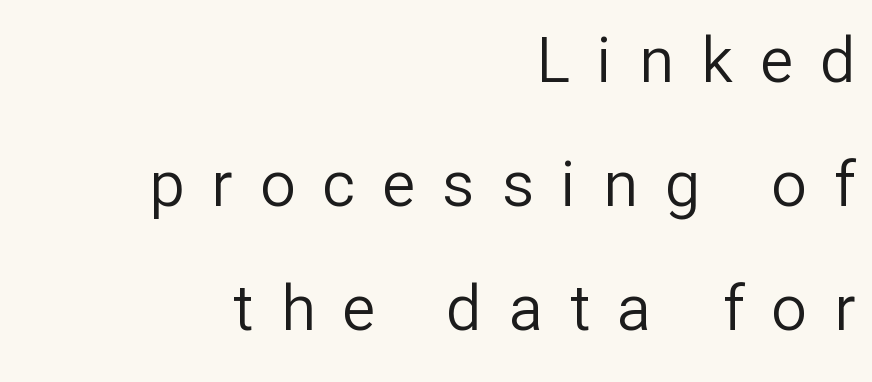
{"serif": "no", "italic": "no", "bold": "no", "weight": "regular", "width": "normal", "stroke_contrast": "low", "x_height": "medium", "monospaced": "no", "underline": "no", "align": "right", "line_spacing": "loose", "line_spacing_ratio": 1.97, "letter_spacing": "wide", "letter_spacing_em": 0.43, "glyph_px": 63}
